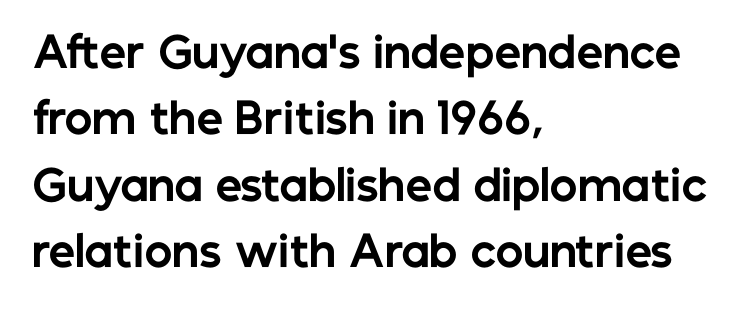
Q: Is the text bold? A: Yes.
Q: Is the text italic (slanted)? A: No, it is upright.
Q: Is the typeface a serif or a sans-serif typeface? A: Sans-serif.
Q: Is the text underlined? A: No.
Q: How is the paragraph aligned? A: Left-aligned.
Q: Is the spacing between letters normal or unusually wide? A: Normal.
Q: Is the spacing between lines tight, normal or loose? A: Normal.
Q: Width (condensed, normal, or wide)? A: Normal.
Q: Stroke contrast? A: Low.
Q: x-height? A: Medium.
Q: Monospaced? A: No.
